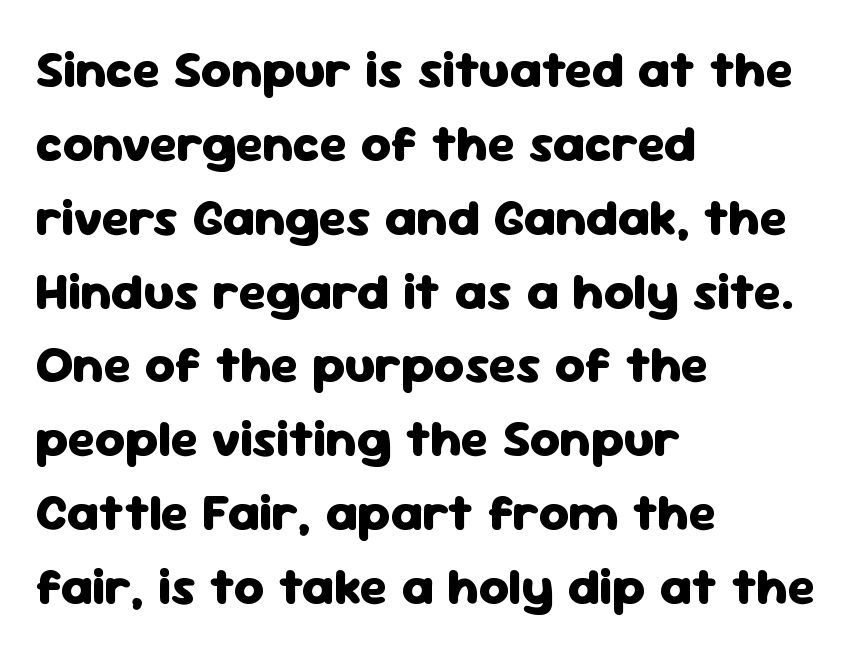
{"serif": "no", "italic": "no", "bold": "yes", "weight": "heavy", "width": "normal", "stroke_contrast": "low", "x_height": "medium", "monospaced": "no", "underline": "no", "align": "left", "line_spacing": "normal", "line_spacing_ratio": 1.42, "letter_spacing": "normal", "letter_spacing_em": 0.0, "glyph_px": 52}
